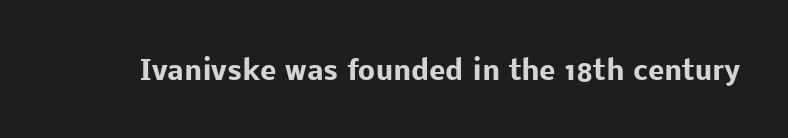
The image shows 27 px bold type, upright; set normal letter spacing, not underlined.
